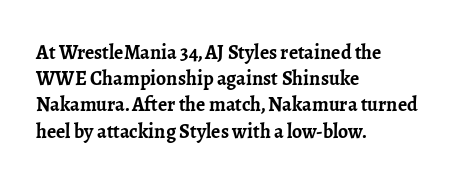
The image shows 20 px bold type, upright; set left-aligned, normal line spacing (1.31x), normal letter spacing, not underlined.
